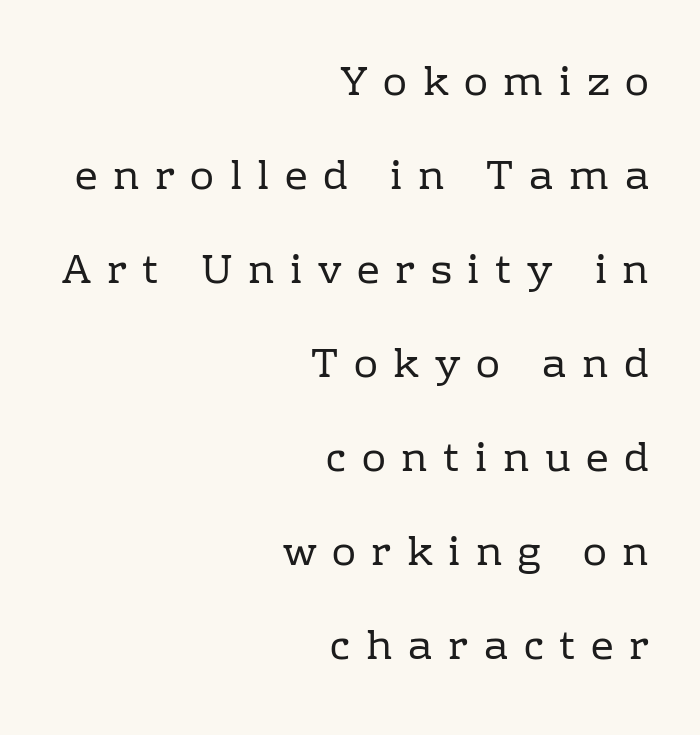
The image shows 40 px regular-weight serif type, upright; set right-aligned, loose line spacing (2.35x), unusually wide letter spacing (+0.39 em), not underlined; low stroke contrast and a medium x-height.
